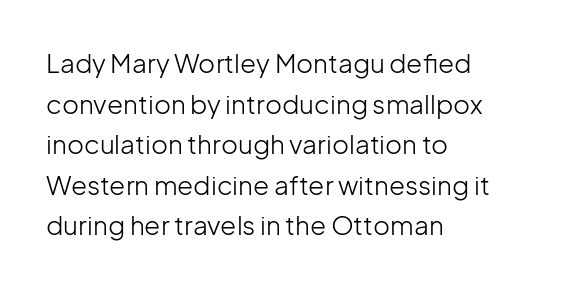
The image shows 26 px text type, upright; set left-aligned, normal line spacing (1.56x), normal letter spacing, not underlined.
